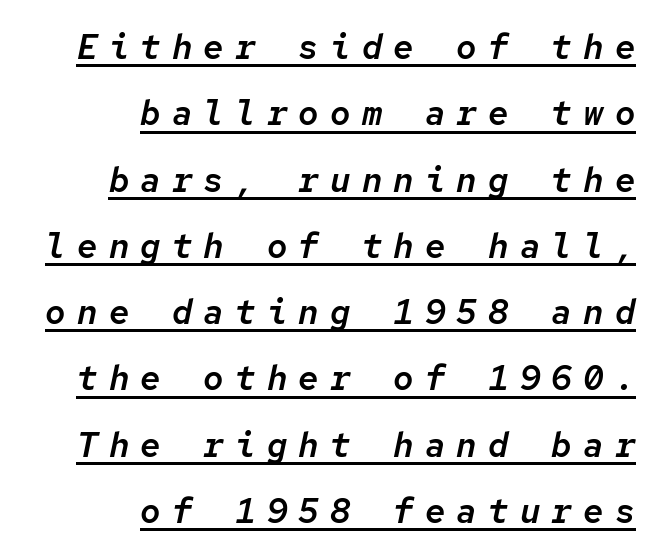
The line-height multiplier appears high, well above default. Tall strokes in this sample are angled rather than plumb. The letters are spread apart with noticeably loose tracking. What decoration does the sample have? An underline.
